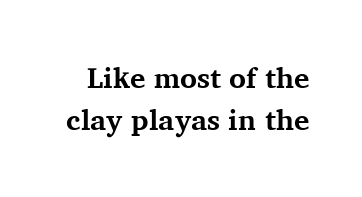
Weight check: bold — yes, fully. The specimen reads as upright at a glance. Glance below the letters and you will spot only blank space. Look at the bottom of the vertical strokes: they flare into serifs here.
